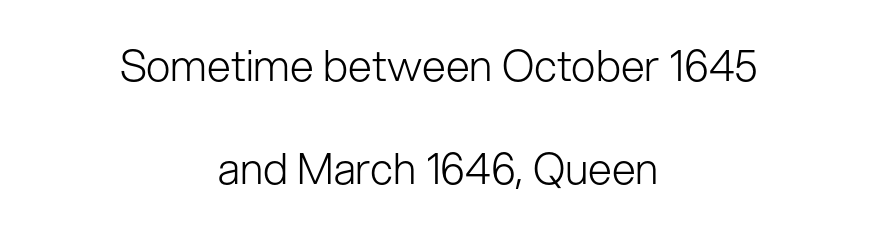
Q: Is the text bold? A: No.
Q: Is the text italic (slanted)? A: No, it is upright.
Q: Is the typeface a serif or a sans-serif typeface? A: Sans-serif.
Q: Is the text underlined? A: No.
Q: How is the paragraph aligned? A: Centered.
Q: Is the spacing between letters normal or unusually wide? A: Normal.
Q: Is the spacing between lines tight, normal or loose? A: Loose.
Q: Width (condensed, normal, or wide)? A: Normal.
Q: Stroke contrast? A: Low.
Q: x-height? A: Medium.
Q: Monospaced? A: No.
